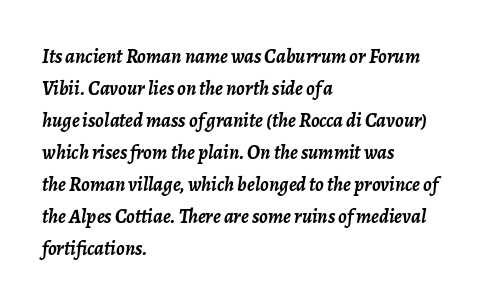
The passage shown is not underscored anywhere. Students, this is bold: see how much ink each stroke carries. Caption: standard tracking, unaltered. Vertical spacing — default.
